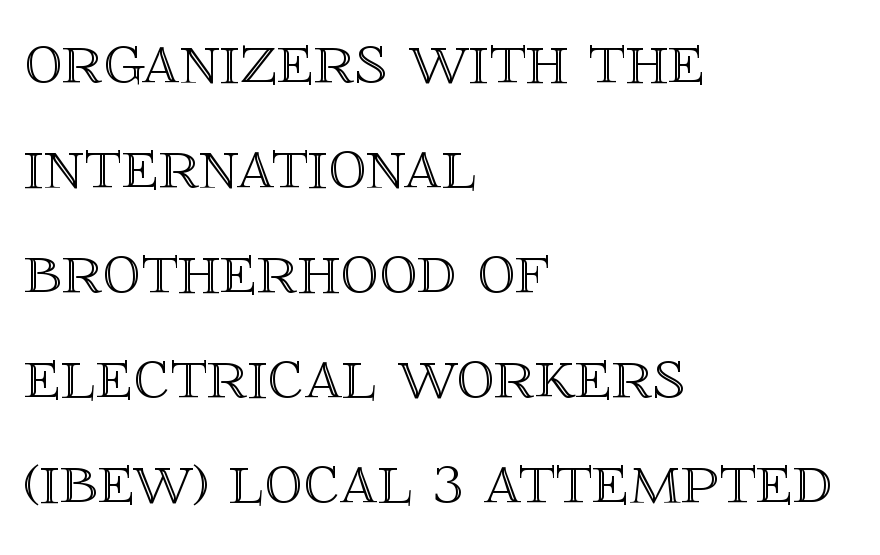
Q: Is the text italic (slanted)? A: No, it is upright.
Q: Is the text underlined? A: No.
Q: How is the paragraph aligned? A: Left-aligned.
Q: Is the spacing between letters normal or unusually wide? A: Normal.
Q: Is the spacing between lines tight, normal or loose? A: Normal.
Q: Width (condensed, normal, or wide)? A: Normal.
Q: x-height? A: Large.
Q: Monospaced? A: No.
